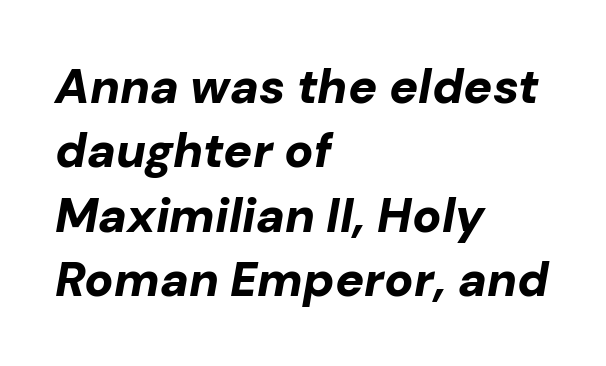
{"italic": "yes", "lean": "right", "slant_degrees": 10, "bold": "yes", "weight": "bold", "width": "normal", "stroke_contrast": "low", "x_height": "medium", "monospaced": "no", "underline": "no", "align": "left", "line_spacing": "normal", "line_spacing_ratio": 1.34, "letter_spacing": "normal", "letter_spacing_em": 0.0, "glyph_px": 48}
